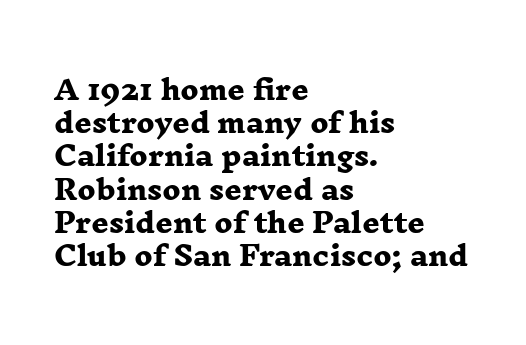
The image shows 27 px bold type; set left-aligned, line spacing 1.23x, normal letter spacing, not underlined.
